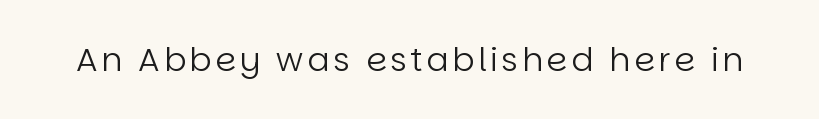
Q: Is the text bold? A: No.
Q: Is the text italic (slanted)? A: No, it is upright.
Q: Is the typeface a serif or a sans-serif typeface? A: Sans-serif.
Q: Is the text underlined? A: No.
Q: Width (condensed, normal, or wide)? A: Normal.
Q: Stroke contrast? A: Low.
Q: x-height? A: Large.
Q: Monospaced? A: No.
